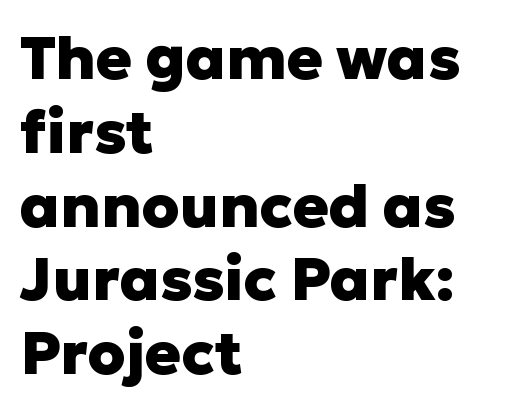
The image shows 60 px heavy sans-serif type, upright; set left-aligned, line spacing 1.23x, normal letter spacing, not underlined; low stroke contrast and a medium x-height.
